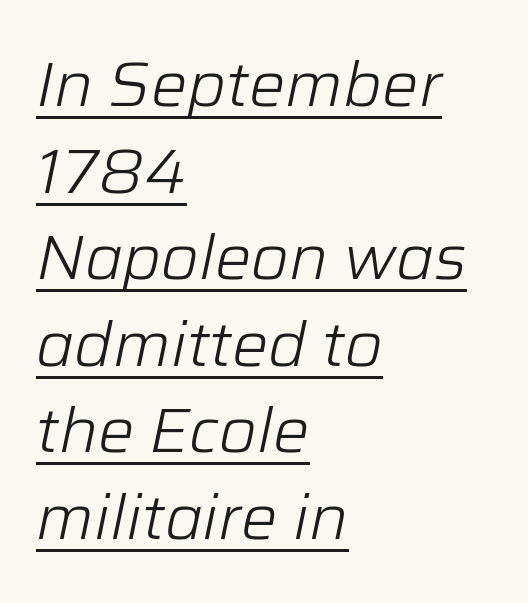
Q: Is the text bold? A: No.
Q: Is the text italic (slanted)? A: Yes, it leans right by about 12 degrees.
Q: Is the text underlined? A: Yes.
Q: How is the paragraph aligned? A: Left-aligned.
Q: Is the spacing between letters normal or unusually wide? A: Normal.
Q: Is the spacing between lines tight, normal or loose? A: Normal.
Q: Width (condensed, normal, or wide)? A: Normal.
Q: Stroke contrast? A: Low.
Q: x-height? A: Medium.
Q: Monospaced? A: No.
